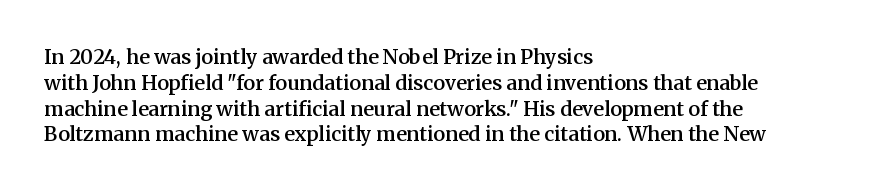
{"italic": "no", "bold": "semi", "underline": "no", "align": "left", "line_spacing": "normal", "line_spacing_ratio": 1.29, "letter_spacing": "normal", "letter_spacing_em": 0.0, "glyph_px": 20}
